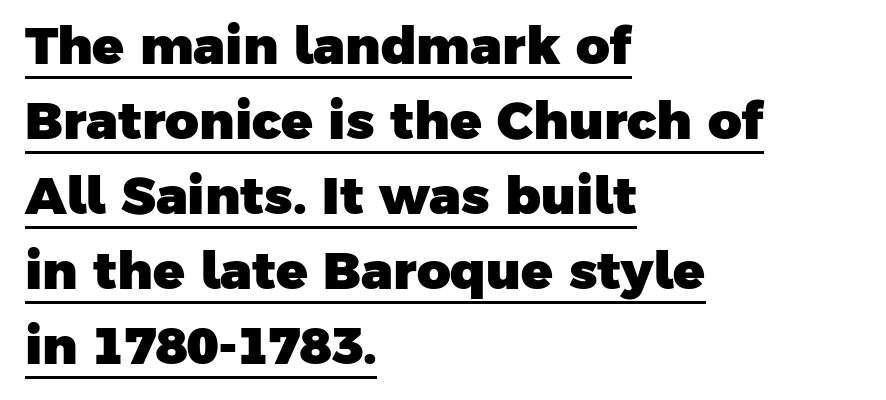
Q: Is the text bold? A: Yes.
Q: Is the typeface a serif or a sans-serif typeface? A: Sans-serif.
Q: Is the text underlined? A: Yes.
Q: How is the paragraph aligned? A: Left-aligned.
Q: Is the spacing between letters normal or unusually wide? A: Normal.
Q: Is the spacing between lines tight, normal or loose? A: Normal.
Q: Width (condensed, normal, or wide)? A: Normal.
Q: Stroke contrast? A: Low.
Q: x-height? A: Medium.
Q: Monospaced? A: No.
